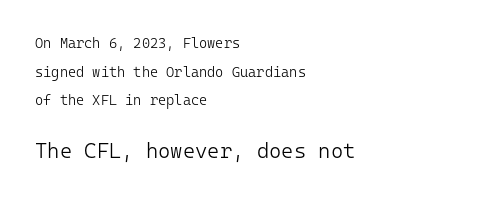
Q: Is the text bold? A: No.
Q: Is the text italic (slanted)? A: No, it is upright.
Q: Is the text underlined? A: No.
Q: How is the paragraph aligned? A: Left-aligned.
Q: Is the spacing between letters normal or unusually wide? A: Normal.
Q: Is the spacing between lines tight, normal or loose? A: Loose.
Q: Which block of text is set in a larger size, the first (top) or the second (bottom)? A: The second (bottom) one.
